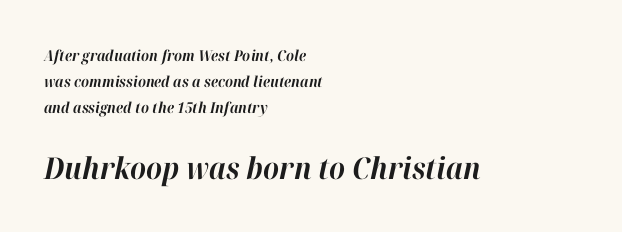
{"italic": "yes", "lean": "right", "slant_degrees": 12, "bold": "yes", "weight": "bold", "width": "normal", "stroke_contrast": "high", "x_height": "medium", "monospaced": "no", "underline": "no", "align": "left", "line_spacing_ratio": 1.73, "letter_spacing": "normal", "letter_spacing_em": 0.0, "larger_block": "second", "size_ratio": 2.0, "glyph_px": 30}
